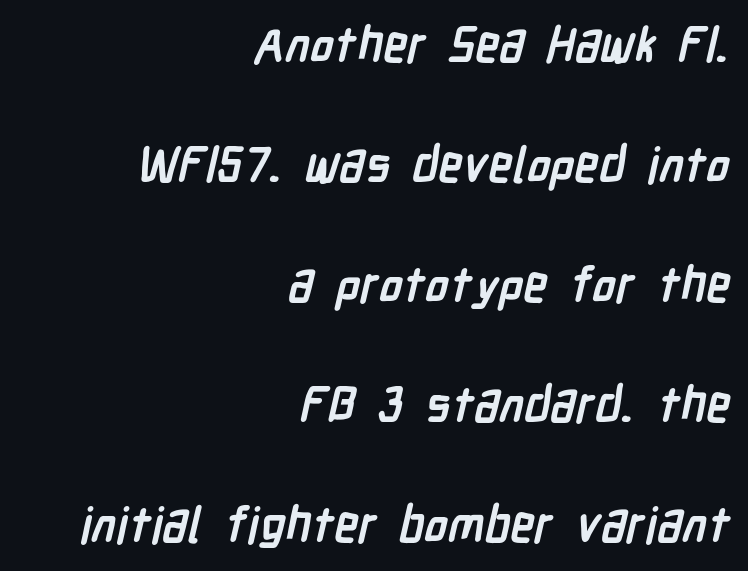
{"serif": "no", "bold": "yes", "weight": "semibold", "width": "condensed", "stroke_contrast": "low", "x_height": "medium", "monospaced": "no", "underline": "no", "align": "right", "line_spacing": "loose", "line_spacing_ratio": 2.45, "letter_spacing": "normal", "letter_spacing_em": 0.0, "glyph_px": 49}
